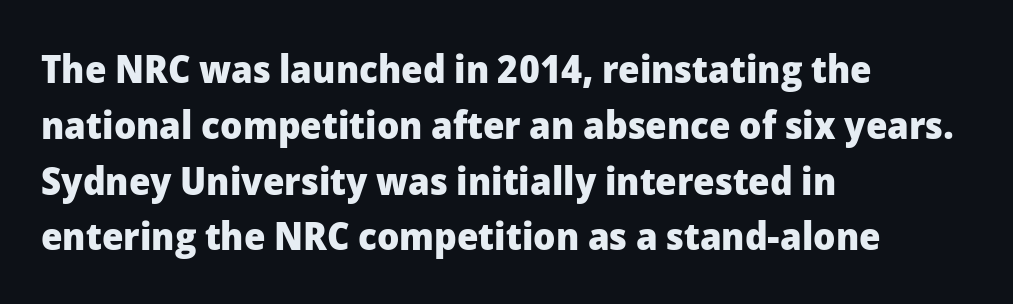
{"serif": "no", "italic": "no", "bold": "yes", "weight": "heavy", "width": "normal", "stroke_contrast": "low", "x_height": "medium", "monospaced": "no", "underline": "no", "align": "left", "line_spacing": "normal", "line_spacing_ratio": 1.43, "letter_spacing": "normal", "letter_spacing_em": 0.0, "glyph_px": 39}
